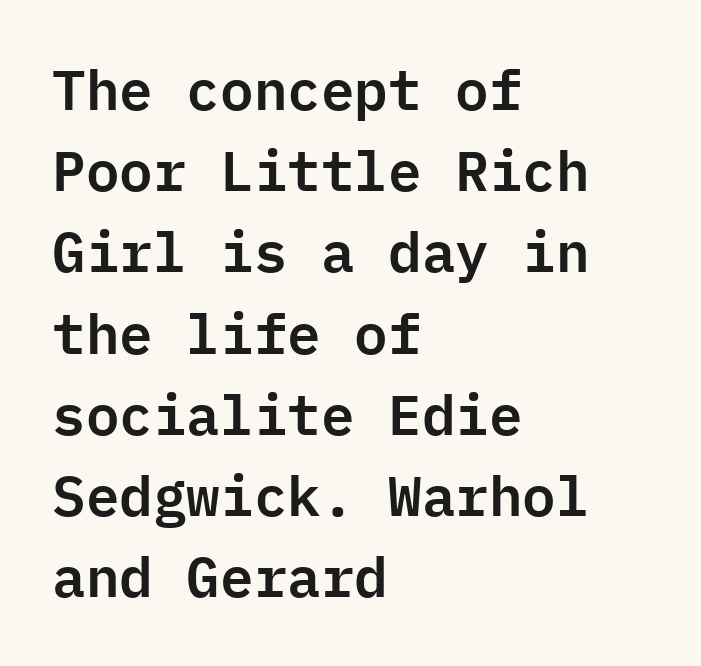
The image shows 56 px sans-serif type, upright, monospaced; set left-aligned, normal line spacing (1.45x), normal letter spacing, not underlined; low stroke contrast and a medium x-height.
